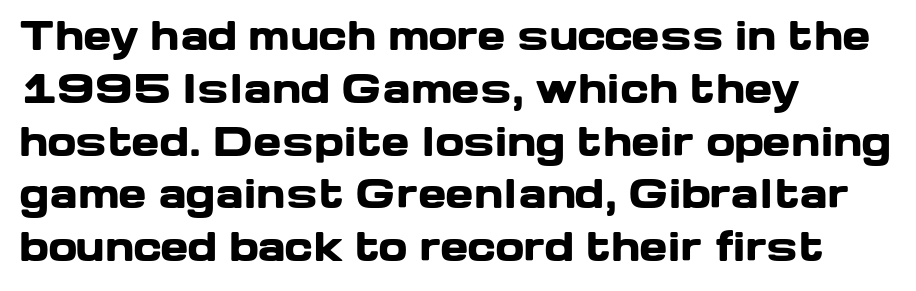
{"serif": "no", "italic": "no", "bold": "yes", "weight": "heavy", "width": "wide", "stroke_contrast": "low", "x_height": "medium", "monospaced": "no", "underline": "no", "align": "left", "line_spacing": "normal", "line_spacing_ratio": 1.39, "letter_spacing": "normal", "letter_spacing_em": 0.0, "glyph_px": 38}
